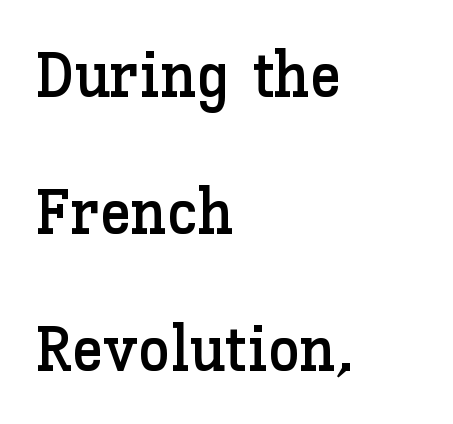
The image shows 64 px text type, upright; set left-aligned, loose line spacing (2.14x), normal letter spacing, not underlined; low stroke contrast and a medium x-height.
